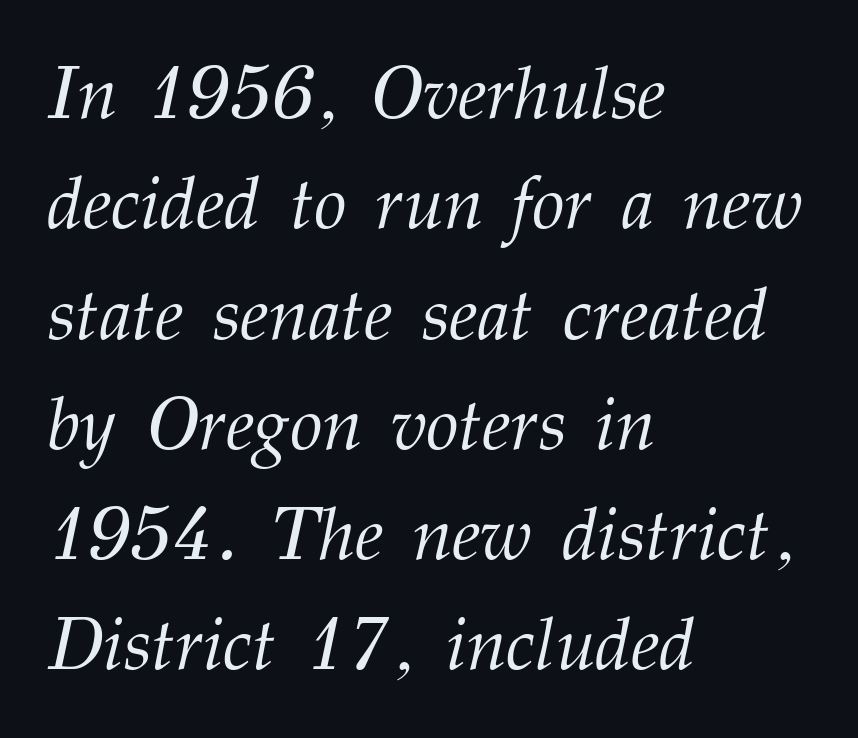
The specimen omits any rule beneath the text block's lines. The text was rendered using a seriffed face with decorative stroke endings. Line starts are locked; line ends wander. Line spacing here is normal. Spacing between characters is what you'd get straight out of the box. Each letter keeps its own natural width here, so spacing adapts to shape.
